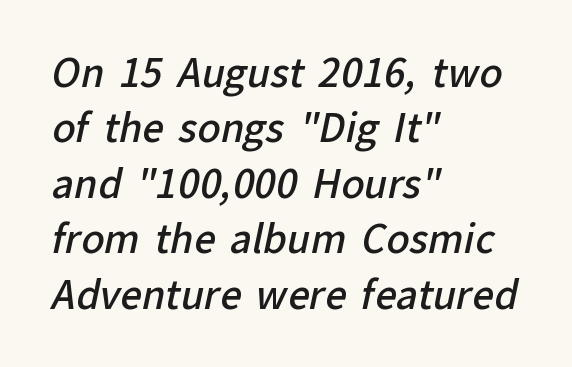
Q: Is the text bold? A: Semi-bold.
Q: Is the typeface a serif or a sans-serif typeface? A: Sans-serif.
Q: Is the text underlined? A: No.
Q: How is the paragraph aligned? A: Left-aligned.
Q: Is the spacing between letters normal or unusually wide? A: Normal.
Q: Is the spacing between lines tight, normal or loose? A: Normal.
Q: Width (condensed, normal, or wide)? A: Normal.
Q: Stroke contrast? A: Low.
Q: x-height? A: Medium.
Q: Monospaced? A: No.
